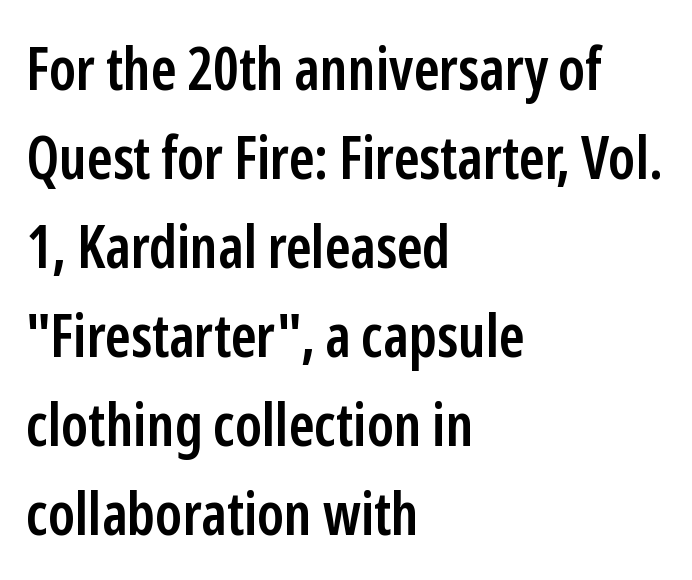
The image shows 59 px semibold, condensed sans-serif type, upright; set left-aligned, normal line spacing (1.51x), normal letter spacing, not underlined; low stroke contrast and a medium x-height.
